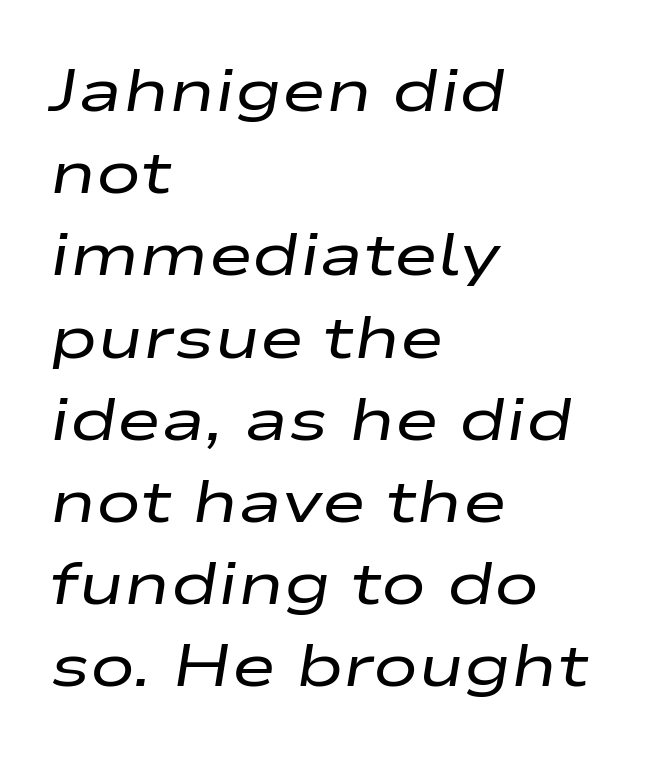
Q: Is the text bold? A: No.
Q: Is the text italic (slanted)? A: Yes, it leans right by about 9 degrees.
Q: Is the text underlined? A: No.
Q: How is the paragraph aligned? A: Left-aligned.
Q: Is the spacing between letters normal or unusually wide? A: Normal.
Q: Is the spacing between lines tight, normal or loose? A: Normal.
Q: Width (condensed, normal, or wide)? A: Wide.
Q: Stroke contrast? A: Low.
Q: x-height? A: Medium.
Q: Monospaced? A: No.
